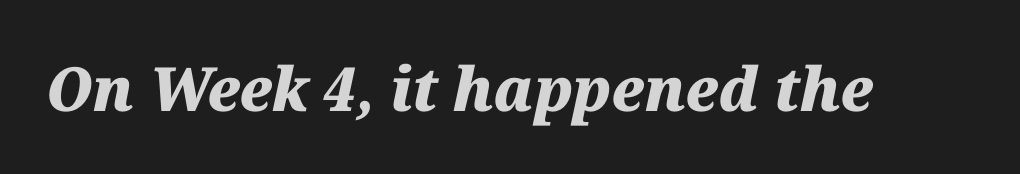
Note the varied advance widths — an 'i' is clearly narrower than an 'm'. Between one letter and the next there's only the usual sliver of space. Summary of weight: heavy, a full bold. Lines of text with bare space underneath. The rendering applies a slant to the glyphs.
